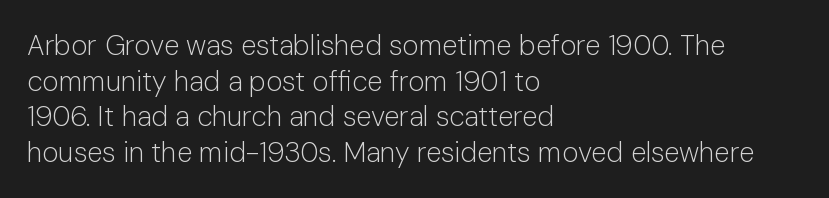
Q: Is the text bold? A: No.
Q: Is the text italic (slanted)? A: No, it is upright.
Q: Is the typeface a serif or a sans-serif typeface? A: Sans-serif.
Q: Is the text underlined? A: No.
Q: How is the paragraph aligned? A: Left-aligned.
Q: Is the spacing between letters normal or unusually wide? A: Normal.
Q: Is the spacing between lines tight, normal or loose? A: Normal.
Q: Width (condensed, normal, or wide)? A: Normal.
Q: Stroke contrast? A: Low.
Q: x-height? A: Medium.
Q: Monospaced? A: No.
